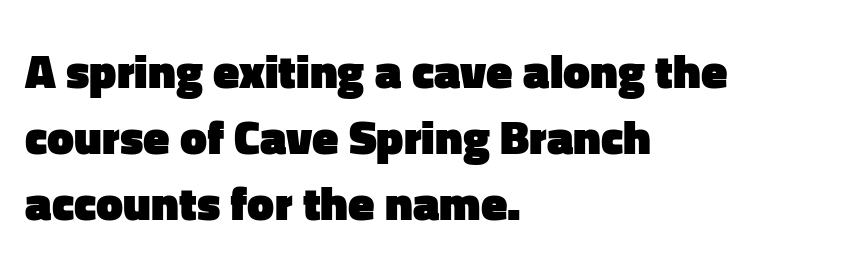
The image shows 48 px heavy sans-serif type, upright; set left-aligned, normal line spacing (1.37x), normal letter spacing, not underlined; low stroke contrast and a medium x-height.
